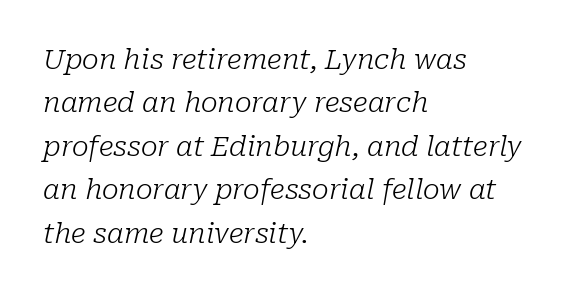
Check the space under the baseline: it is left empty. The passage shown is typeset with a serif family. Evenly set lines give the paragraph a standard silhouette. The rendering keeps characters at their native spacing. The rendering uses natural spacing where letterforms have individual widths.
